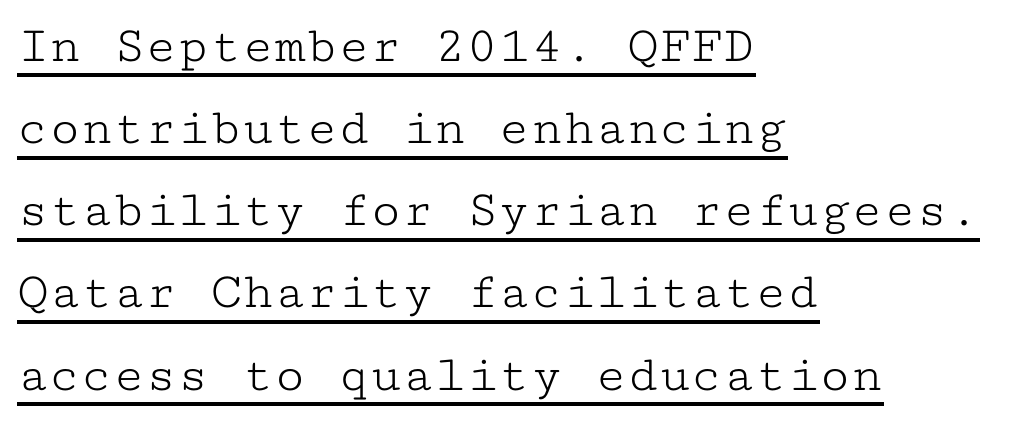
{"serif": "yes", "italic": "no", "bold": "no", "weight": "light", "width": "wide", "stroke_contrast": "low", "x_height": "medium", "monospaced": "yes", "underline": "yes", "align": "left", "line_spacing": "normal", "line_spacing_ratio": 1.55, "letter_spacing": "normal", "letter_spacing_em": 0.0, "glyph_px": 53}
